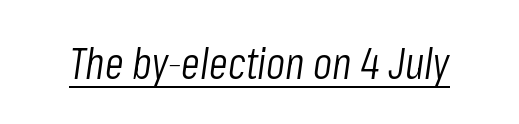
The image shows 43 px light, condensed type, italic (leaning right); set normal letter spacing, underlined; low stroke contrast and a medium x-height.
